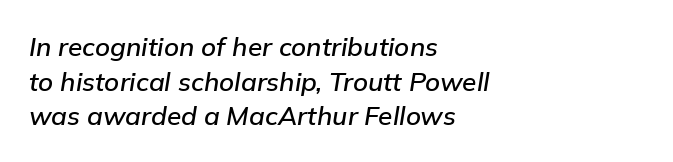
{"italic": "yes", "lean": "right", "slant_degrees": 9, "underline": "no", "align": "left", "line_spacing": "normal", "line_spacing_ratio": 1.33, "letter_spacing": "normal", "letter_spacing_em": 0.0, "glyph_px": 26}
